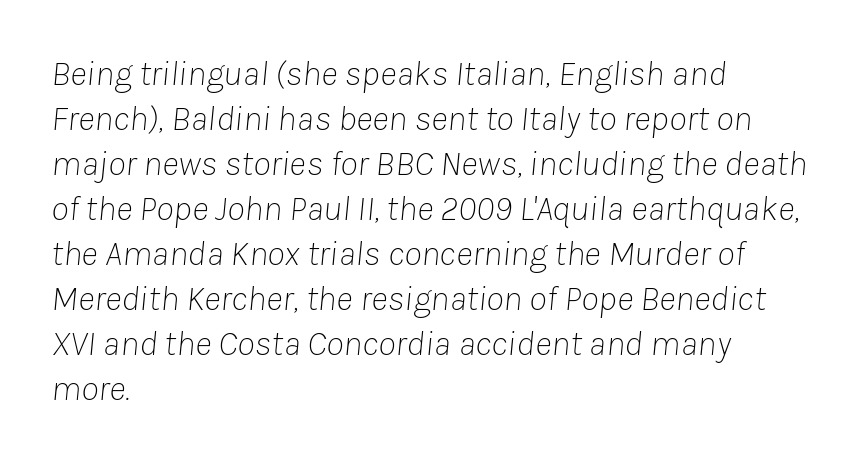
Q: Is the text bold? A: No.
Q: Is the text italic (slanted)? A: Yes, it leans right by about 8 degrees.
Q: Is the text underlined? A: No.
Q: How is the paragraph aligned? A: Left-aligned.
Q: Is the spacing between letters normal or unusually wide? A: Normal.
Q: Is the spacing between lines tight, normal or loose? A: Normal.
Q: Width (condensed, normal, or wide)? A: Normal.
Q: Stroke contrast? A: Low.
Q: x-height? A: Medium.
Q: Monospaced? A: No.
